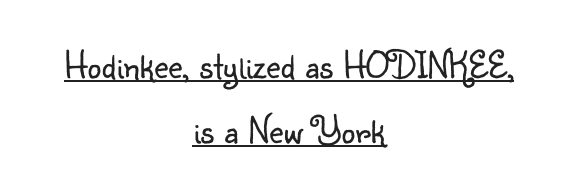
Q: Is the text bold? A: No.
Q: Is the text italic (slanted)? A: No, it is upright.
Q: Is the typeface a serif or a sans-serif typeface? A: Sans-serif.
Q: Is the text underlined? A: Yes.
Q: How is the paragraph aligned? A: Centered.
Q: Is the spacing between letters normal or unusually wide? A: Normal.
Q: Is the spacing between lines tight, normal or loose? A: Normal.
Q: Width (condensed, normal, or wide)? A: Normal.
Q: Stroke contrast? A: Low.
Q: x-height? A: Small.
Q: Monospaced? A: No.
